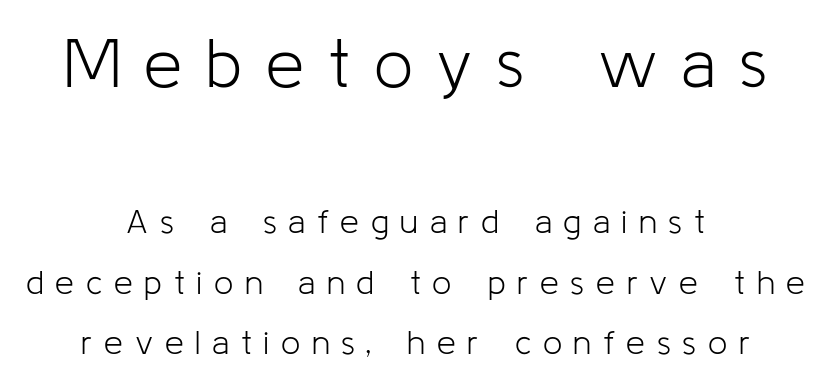
Q: Is the text bold? A: No.
Q: Is the text italic (slanted)? A: No, it is upright.
Q: Is the typeface a serif or a sans-serif typeface? A: Sans-serif.
Q: Is the text underlined? A: No.
Q: How is the paragraph aligned? A: Centered.
Q: Is the spacing between letters normal or unusually wide? A: Unusually wide.
Q: Which block of text is set in a larger size, the first (top) or the second (bottom)? A: The first (top) one.
Q: Width (condensed, normal, or wide)? A: Normal.
Q: Stroke contrast? A: Low.
Q: x-height? A: Medium.
Q: Monospaced? A: No.
